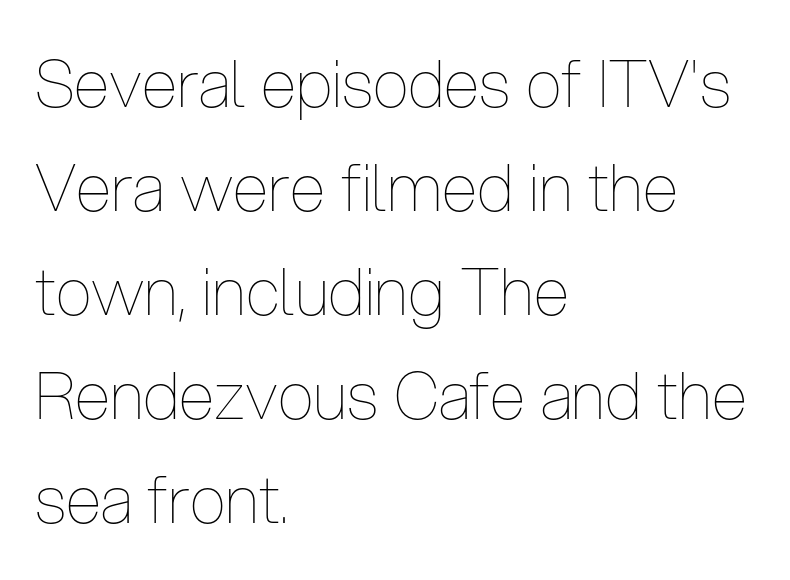
The image shows 65 px thin, condensed type, upright; set left-aligned, normal line spacing (1.6x), normal letter spacing, not underlined; low stroke contrast and a medium x-height.
